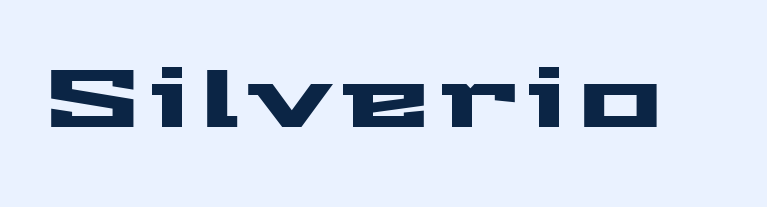
Quick note: underline off. What kind of face is this? One without serifs — a sans. This sample has the flowing, uneven cadence of proportional lettering. You can tell it's not italic because the verticals are truly vertical.
